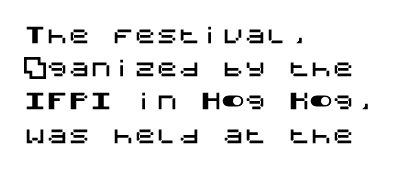
The image shows 22 px text type, upright; set left-aligned, normal line spacing (1.51x), normal letter spacing, not underlined.
